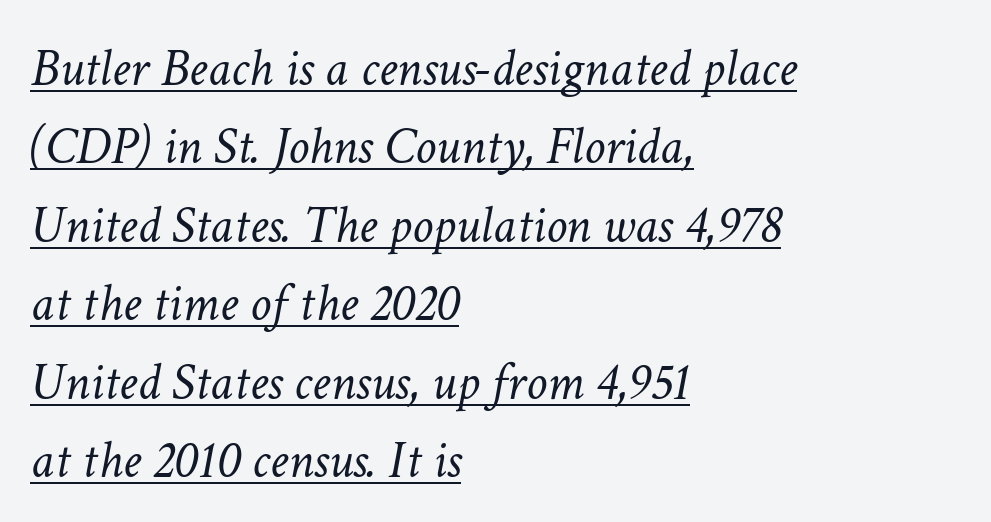
{"italic": "yes", "lean": "right", "slant_degrees": 11, "bold": "no", "weight": "light", "width": "normal", "stroke_contrast": "low", "x_height": "medium", "monospaced": "no", "underline": "yes", "align": "left", "line_spacing": "normal", "line_spacing_ratio": 1.48, "letter_spacing": "normal", "letter_spacing_em": 0.0, "glyph_px": 53}
